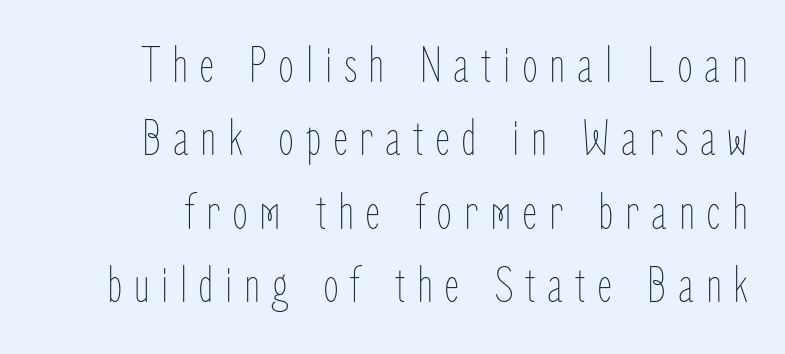
{"italic": "no", "bold": "no", "weight": "thin", "width": "condensed", "stroke_contrast": "low", "x_height": "medium", "monospaced": "no", "underline": "no", "line_spacing": "normal", "line_spacing_ratio": 1.41, "letter_spacing": "wide", "letter_spacing_em": 0.22, "glyph_px": 52}
